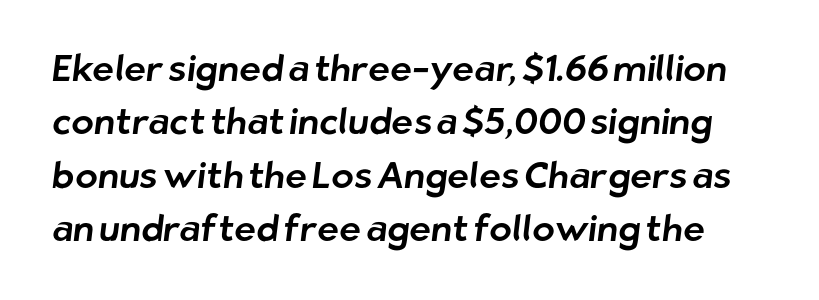
The image shows 37 px sans-serif type; set normal line spacing (1.44x), normal letter spacing, not underlined; low stroke contrast and a medium x-height.
